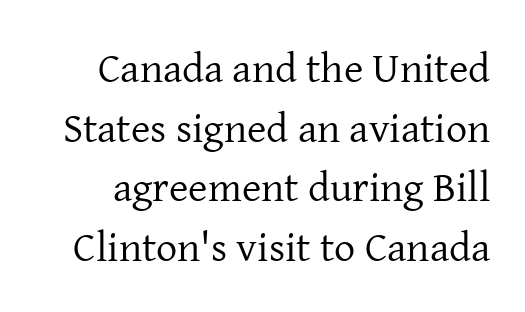
The image shows 42 px regular-weight serif type, upright; set normal line spacing (1.42x), normal letter spacing, not underlined; low stroke contrast and a medium x-height.
